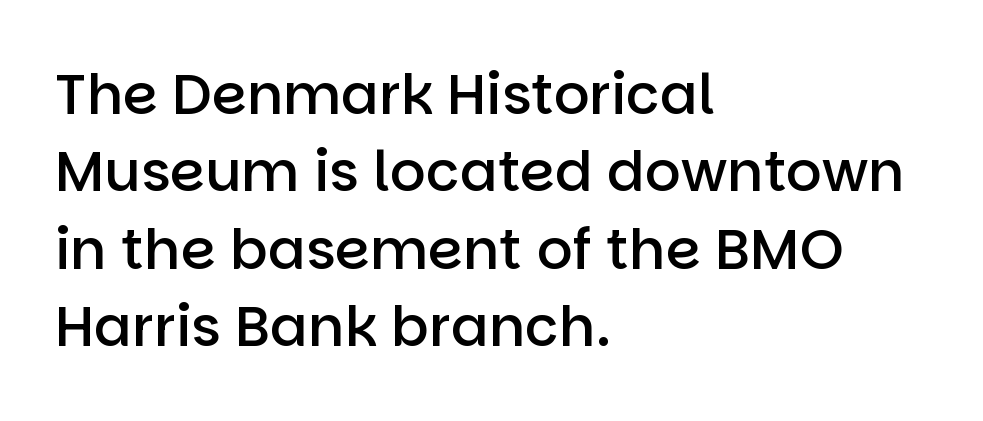
{"serif": "no", "italic": "no", "bold": "semi", "weight": "semibold", "width": "normal", "stroke_contrast": "low", "x_height": "large", "monospaced": "no", "underline": "no", "align": "left", "line_spacing": "normal", "line_spacing_ratio": 1.38, "letter_spacing": "normal", "letter_spacing_em": 0.0, "glyph_px": 56}
